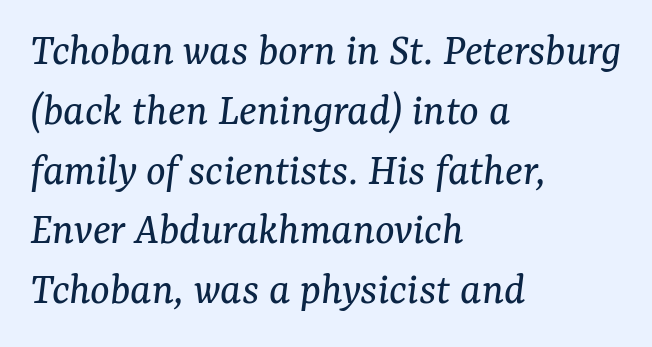
{"serif": "yes", "italic": "yes", "lean": "right", "slant_degrees": 7, "bold": "no", "weight": "regular", "width": "normal", "stroke_contrast": "medium", "x_height": "medium", "monospaced": "no", "underline": "no", "align": "left", "line_spacing": "normal", "line_spacing_ratio": 1.3, "letter_spacing": "normal", "letter_spacing_em": 0.0, "glyph_px": 46}
